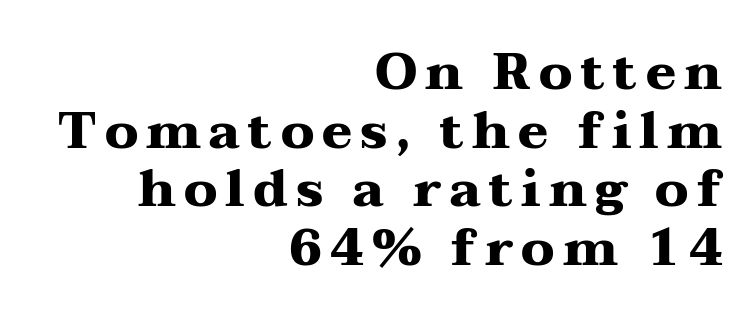
The image shows 51 px heavy, wide serif type, upright; set right-aligned, tight line spacing (1.15x), not underlined; medium stroke contrast and a medium x-height.
